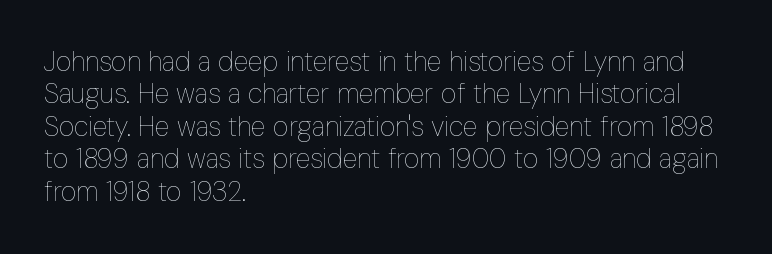
Q: Is the text bold? A: No.
Q: Is the text italic (slanted)? A: No, it is upright.
Q: Is the text underlined? A: No.
Q: How is the paragraph aligned? A: Left-aligned.
Q: Is the spacing between letters normal or unusually wide? A: Normal.
